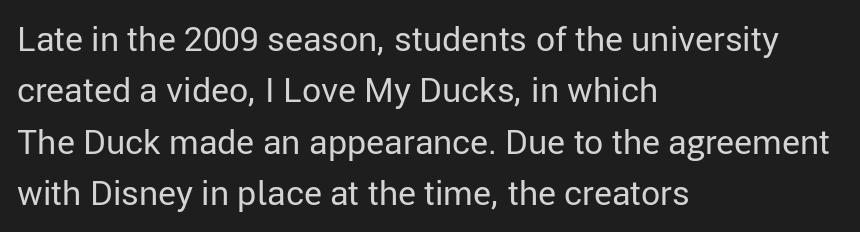
Q: Is the text bold? A: No.
Q: Is the text italic (slanted)? A: No, it is upright.
Q: Is the typeface a serif or a sans-serif typeface? A: Sans-serif.
Q: Is the text underlined? A: No.
Q: How is the paragraph aligned? A: Left-aligned.
Q: Is the spacing between letters normal or unusually wide? A: Normal.
Q: Is the spacing between lines tight, normal or loose? A: Normal.
Q: Width (condensed, normal, or wide)? A: Normal.
Q: Stroke contrast? A: Low.
Q: x-height? A: Medium.
Q: Monospaced? A: No.
